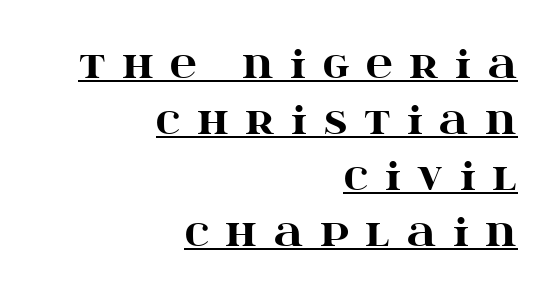
Q: Is the text bold? A: Yes.
Q: Is the text italic (slanted)? A: No, it is upright.
Q: Is the typeface a serif or a sans-serif typeface? A: Serif.
Q: Is the text underlined? A: Yes.
Q: How is the paragraph aligned? A: Right-aligned.
Q: Is the spacing between letters normal or unusually wide? A: Unusually wide.
Q: Is the spacing between lines tight, normal or loose? A: Normal.
Q: Width (condensed, normal, or wide)? A: Wide.
Q: Stroke contrast? A: High.
Q: x-height? A: Large.
Q: Monospaced? A: No.
